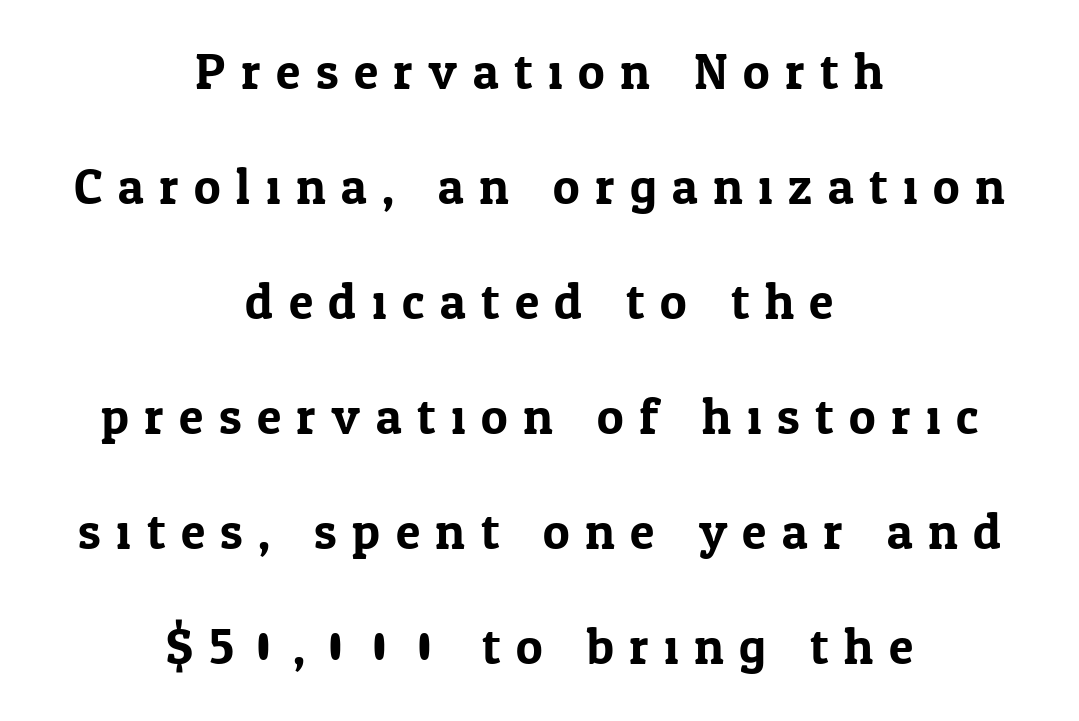
Q: Is the text italic (slanted)? A: No, it is upright.
Q: Is the typeface a serif or a sans-serif typeface? A: Serif.
Q: Is the text underlined? A: No.
Q: How is the paragraph aligned? A: Centered.
Q: Is the spacing between letters normal or unusually wide? A: Unusually wide.
Q: Is the spacing between lines tight, normal or loose? A: Loose.
Q: Width (condensed, normal, or wide)? A: Normal.
Q: Stroke contrast? A: Low.
Q: x-height? A: Medium.
Q: Monospaced? A: No.
